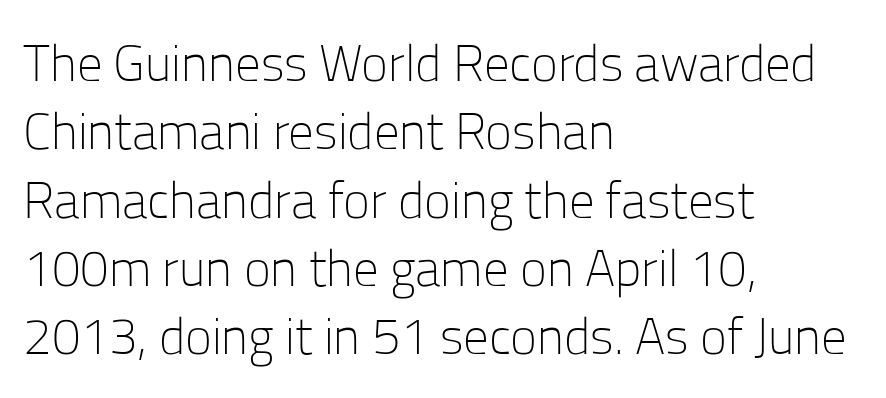
{"serif": "no", "italic": "no", "bold": "no", "weight": "light", "width": "normal", "stroke_contrast": "low", "x_height": "medium", "monospaced": "no", "underline": "no", "align": "left", "line_spacing": "normal", "line_spacing_ratio": 1.34, "letter_spacing": "normal", "letter_spacing_em": 0.0, "glyph_px": 51}
